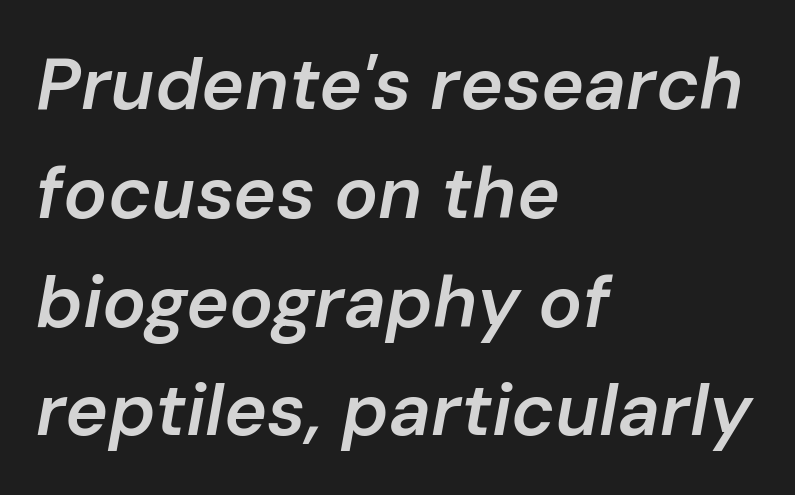
{"italic": "yes", "lean": "right", "slant_degrees": 10, "bold": "semi", "weight": "semibold", "width": "normal", "stroke_contrast": "low", "x_height": "medium", "monospaced": "no", "underline": "no", "align": "left", "line_spacing": "normal", "line_spacing_ratio": 1.49, "letter_spacing": "normal", "letter_spacing_em": 0.0, "glyph_px": 73}
